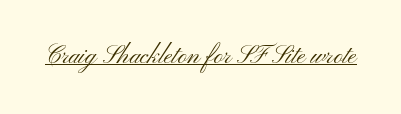
{"bold": "no", "underline": "yes", "letter_spacing": "normal", "letter_spacing_em": 0.0, "glyph_px": 25}
